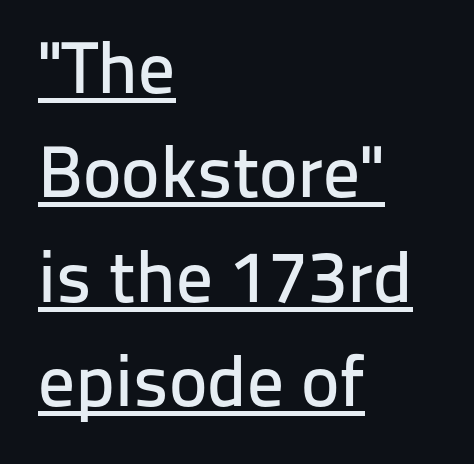
The image shows 73 px sans-serif type, upright; set left-aligned, normal line spacing (1.43x), normal letter spacing, underlined; low stroke contrast and a medium x-height.
